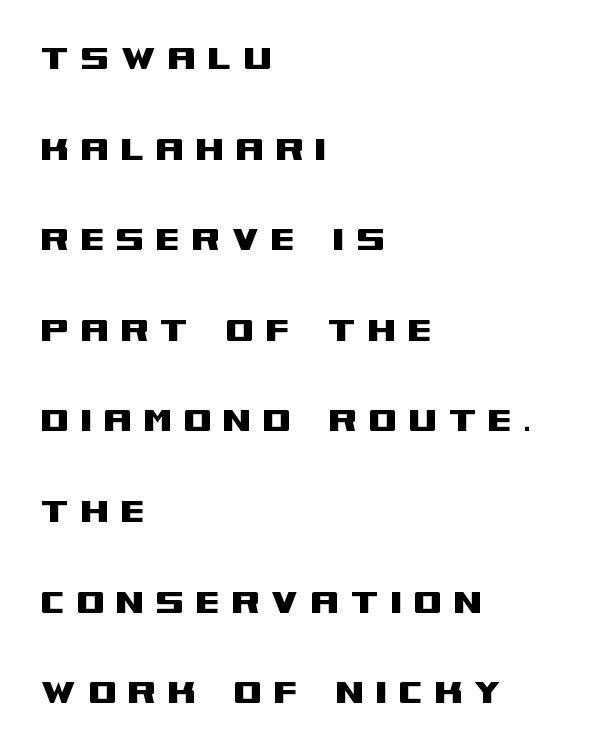
The image shows 41 px wide sans-serif type, upright; set left-aligned, loose line spacing (2.21x), unusually wide letter spacing (+0.27 em), not underlined; medium stroke contrast and a large x-height.
